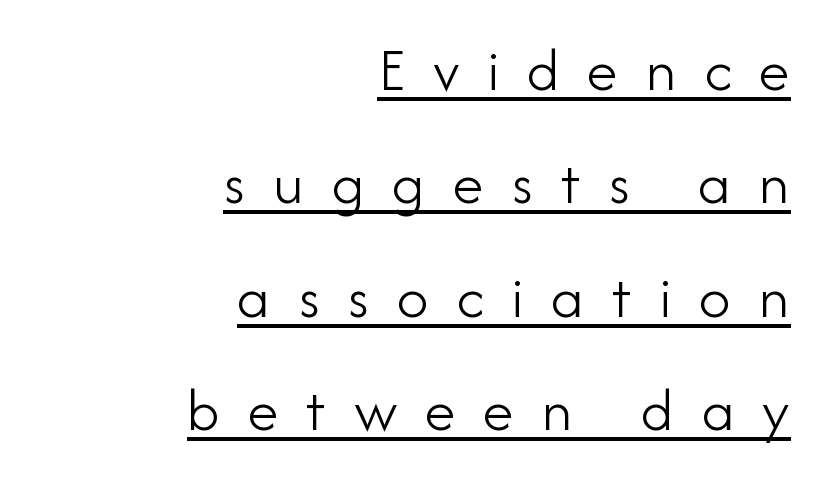
{"serif": "no", "italic": "no", "bold": "no", "weight": "light", "width": "normal", "stroke_contrast": "low", "x_height": "small", "monospaced": "no", "underline": "yes", "align": "right", "line_spacing_ratio": 1.8, "letter_spacing": "wide", "letter_spacing_em": 0.44, "glyph_px": 63}
